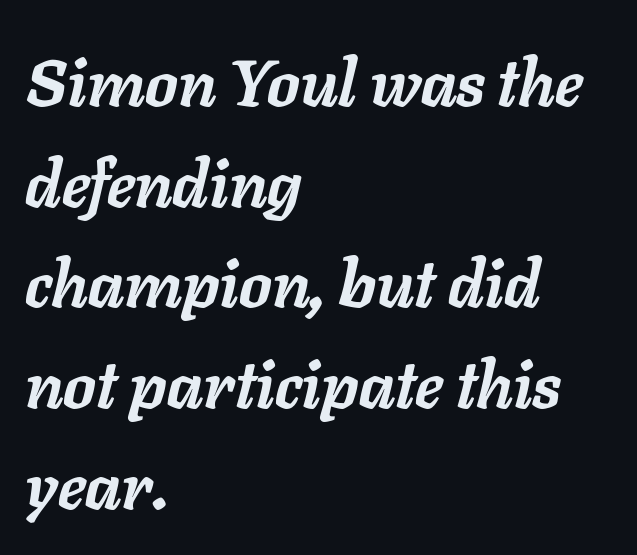
The typesetting leans heavy: a genuine bold. There's an unmistakable incline to the writing here. The rendering uses a moderate line-height, typical for paragraphs. This sample uses plain, unmodified letter spacing. Think of a printed novel: that variable character pitch is what you see here. These lines are set flush left with a ragged right edge.
